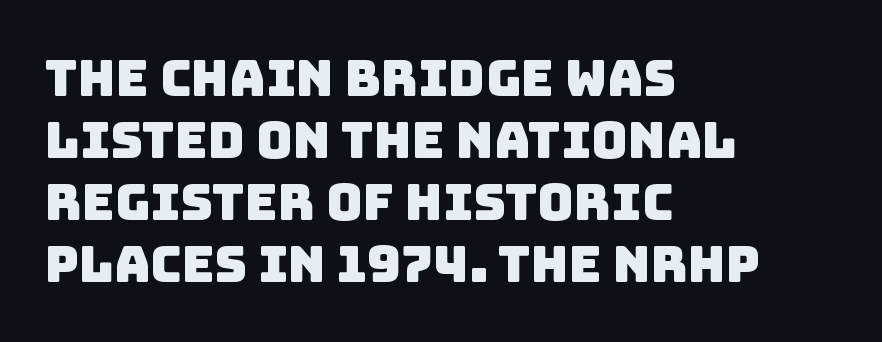
Q: Is the typeface a serif or a sans-serif typeface? A: Sans-serif.
Q: Is the text underlined? A: No.
Q: How is the paragraph aligned? A: Left-aligned.
Q: Is the spacing between letters normal or unusually wide? A: Normal.
Q: Width (condensed, normal, or wide)? A: Normal.
Q: Stroke contrast? A: Low.
Q: x-height? A: Large.
Q: Monospaced? A: No.
